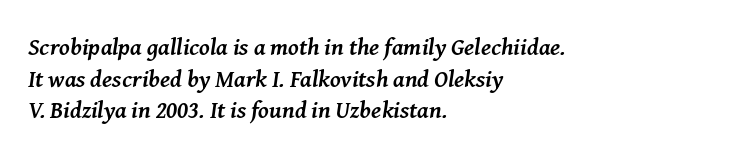
Look at the stroke-to-counter ratio: heavy, a bold. These lines keep a tight, regular rhythm from letter to letter. These lines sit exactly where default settings would place them. When letters slant like this, we call the style italic.
